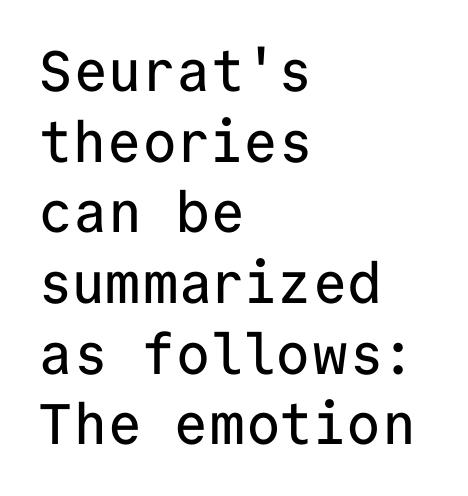
Do the characters align in a grid? Yes, the font is monospaced. The words here are not underlined. The tracking reads as untouched default to a designer's eye. A sans-serif font was chosen for this passage. In terms of posture, this sample is upright.
